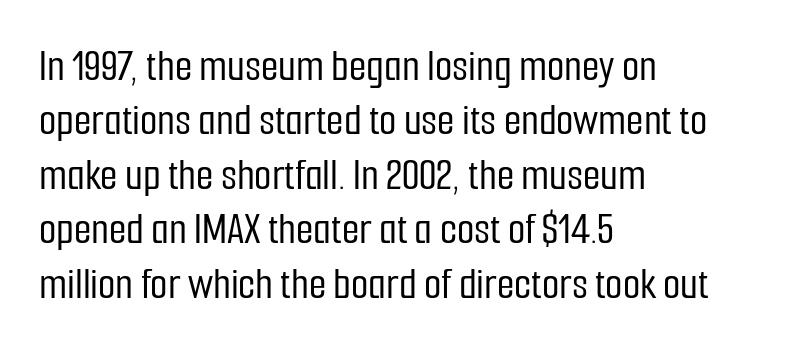
Q: Is the text italic (slanted)? A: No, it is upright.
Q: Is the typeface a serif or a sans-serif typeface? A: Sans-serif.
Q: Is the text underlined? A: No.
Q: How is the paragraph aligned? A: Left-aligned.
Q: Is the spacing between letters normal or unusually wide? A: Normal.
Q: Width (condensed, normal, or wide)? A: Condensed.
Q: Stroke contrast? A: Low.
Q: x-height? A: Medium.
Q: Monospaced? A: No.
